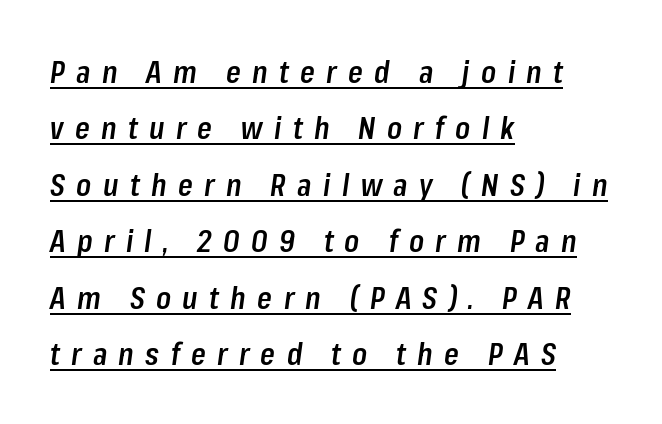
The image shows 30 px semibold, condensed type, italic (leaning right); set left-aligned, line spacing 1.88x, unusually wide letter spacing (+0.38 em), underlined; low stroke contrast and a medium x-height.
